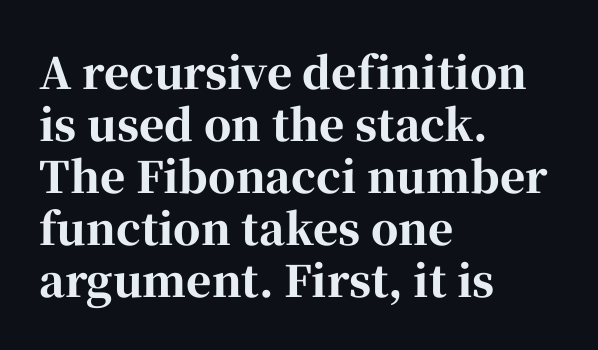
A typesetter would call this proportional, since set widths differ per character. The lettering stays uniformly vertical, giving the passage a roman look. The letters carry serifs — small finishing strokes at the ends of their stems. The ragged edge is on the right, which tells us the setting is flush left.
